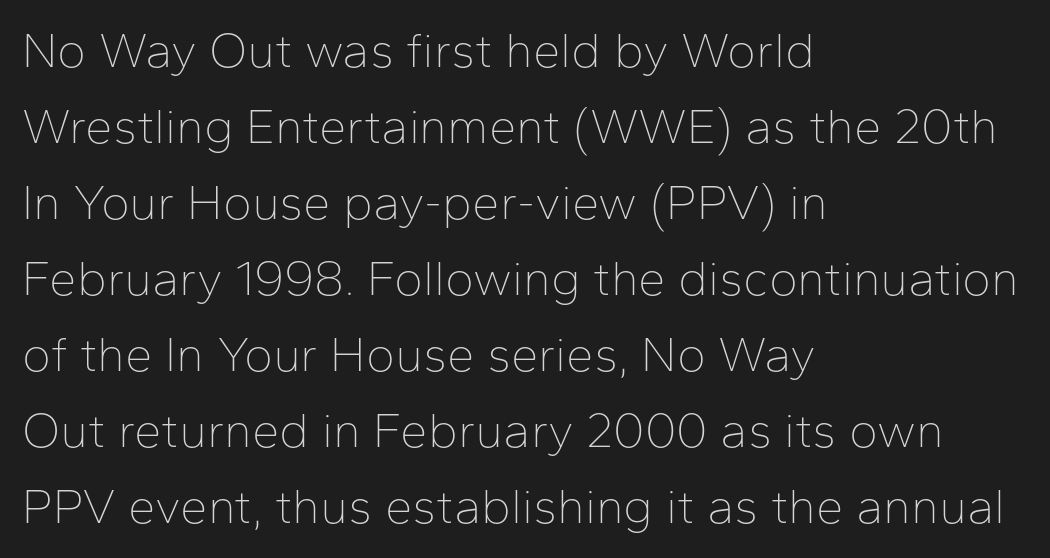
{"serif": "no", "italic": "no", "bold": "no", "weight": "thin", "width": "normal", "stroke_contrast": "low", "x_height": "medium", "monospaced": "no", "underline": "no", "align": "left", "line_spacing": "normal", "line_spacing_ratio": 1.55, "letter_spacing": "normal", "letter_spacing_em": 0.0, "glyph_px": 49}
